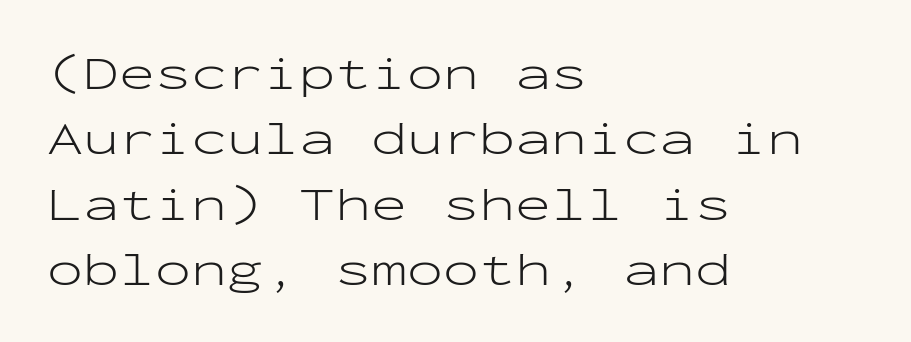
Q: Is the text bold? A: No.
Q: Is the text italic (slanted)? A: No, it is upright.
Q: Is the typeface a serif or a sans-serif typeface? A: Sans-serif.
Q: Is the text underlined? A: No.
Q: How is the paragraph aligned? A: Left-aligned.
Q: Is the spacing between letters normal or unusually wide? A: Normal.
Q: Is the spacing between lines tight, normal or loose? A: Normal.
Q: Width (condensed, normal, or wide)? A: Wide.
Q: Stroke contrast? A: Low.
Q: x-height? A: Medium.
Q: Monospaced? A: Yes.
